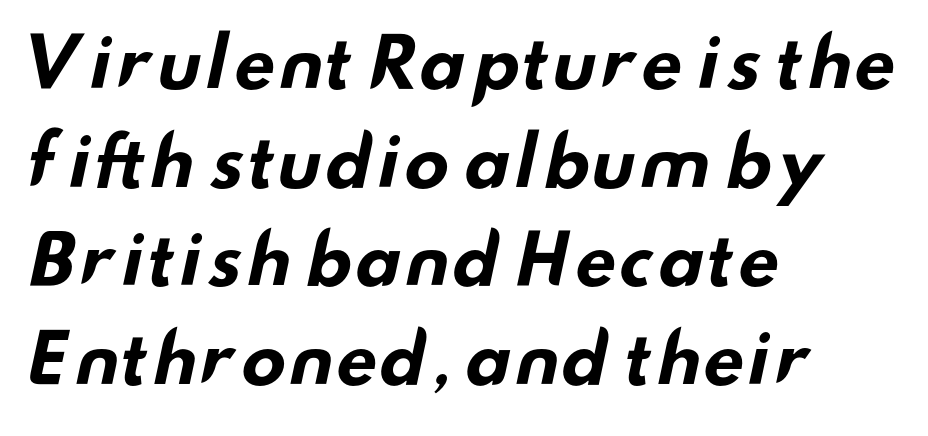
The image shows 68 px bold, wide sans-serif type; set left-aligned, normal line spacing (1.45x), normal letter spacing, not underlined; low stroke contrast and a small x-height.
